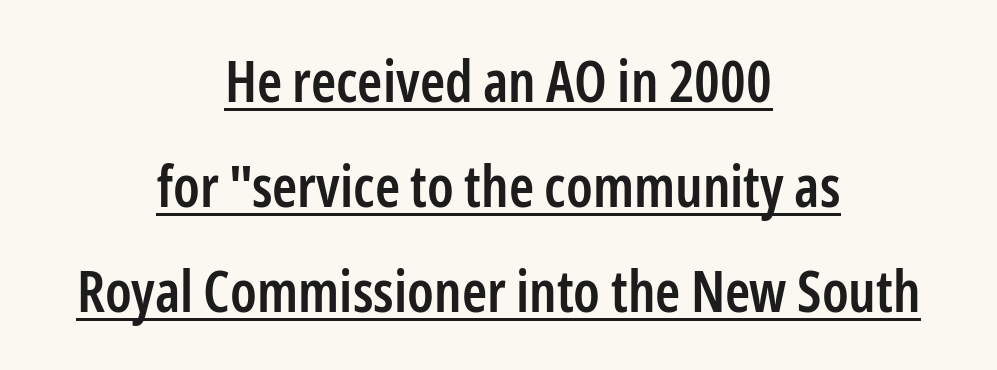
Q: Is the text bold? A: Semi-bold.
Q: Is the text italic (slanted)? A: No, it is upright.
Q: Is the typeface a serif or a sans-serif typeface? A: Sans-serif.
Q: Is the text underlined? A: Yes.
Q: How is the paragraph aligned? A: Centered.
Q: Is the spacing between letters normal or unusually wide? A: Normal.
Q: Width (condensed, normal, or wide)? A: Condensed.
Q: Stroke contrast? A: Low.
Q: x-height? A: Medium.
Q: Monospaced? A: No.
